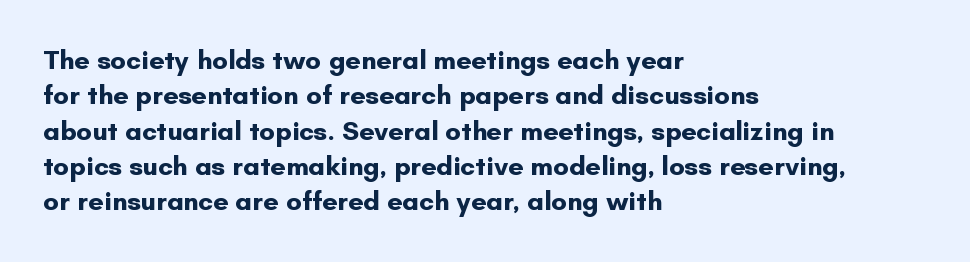
{"italic": "no", "bold": "yes", "underline": "no", "align": "left", "line_spacing": "normal", "line_spacing_ratio": 1.31, "letter_spacing": "normal", "letter_spacing_em": 0.0, "glyph_px": 27}
